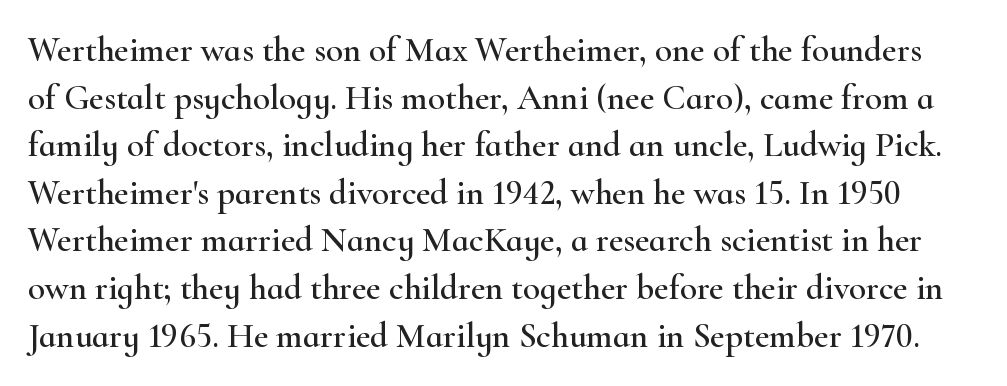
Baseline-to-baseline distance is the conventional proportion of letter height. Observe the ordinary spacing: letters are neighbours, not strangers. The area under the type is left untouched. Think of a printed novel: that variable character pitch is what you see here.
